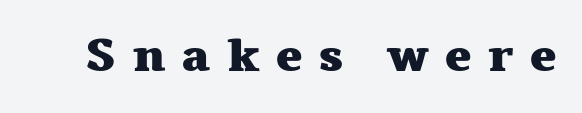
Q: Is the text bold? A: Yes.
Q: Is the text italic (slanted)? A: No, it is upright.
Q: Is the typeface a serif or a sans-serif typeface? A: Serif.
Q: Is the text underlined? A: No.
Q: Is the spacing between letters normal or unusually wide? A: Unusually wide.
Q: Width (condensed, normal, or wide)? A: Wide.
Q: Stroke contrast? A: Medium.
Q: x-height? A: Medium.
Q: Monospaced? A: No.
